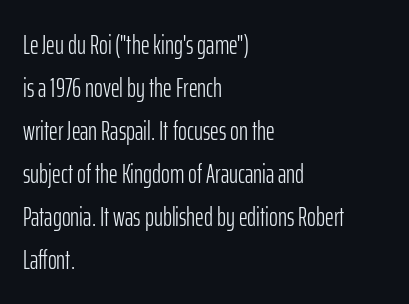
Q: Is the text bold? A: No.
Q: Is the text italic (slanted)? A: No, it is upright.
Q: Is the text underlined? A: No.
Q: How is the paragraph aligned? A: Left-aligned.
Q: Is the spacing between letters normal or unusually wide? A: Normal.
Q: Is the spacing between lines tight, normal or loose? A: Normal.
